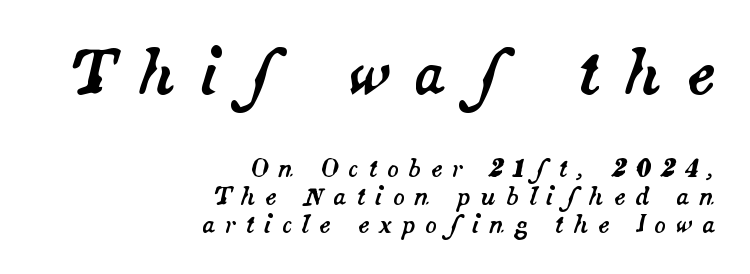
The image shows 60 px text type, italic (leaning right); set right-aligned, line spacing 1.17x, unusually wide letter spacing (+0.4 em), not underlined; the first (top) block is 2.5x larger; medium stroke contrast and a small x-height.
